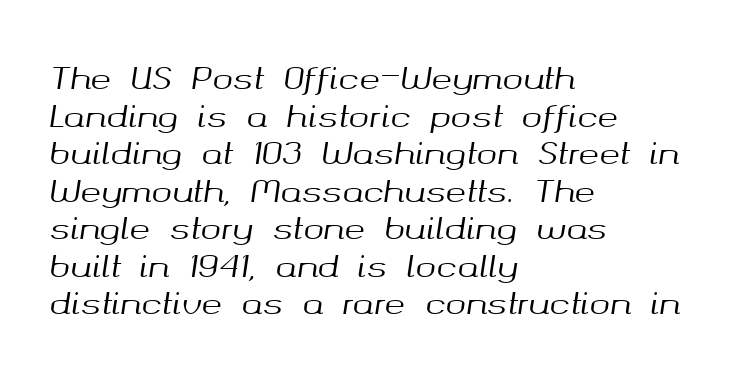
{"italic": "yes", "lean": "right", "slant_degrees": 8, "width": "normal", "stroke_contrast": "medium", "x_height": "medium", "monospaced": "no", "underline": "no", "align": "left", "line_spacing_ratio": 1.21, "letter_spacing": "normal", "letter_spacing_em": 0.0, "glyph_px": 31}
